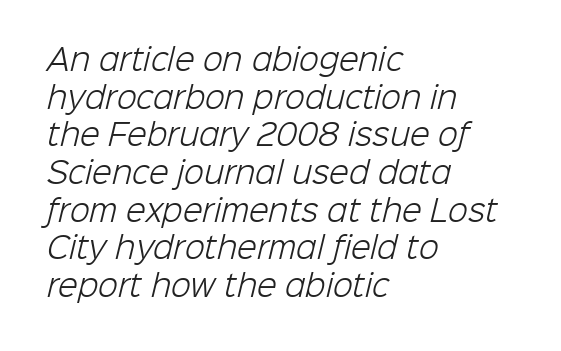
The image shows 29 px light sans-serif type; set left-aligned, normal line spacing (1.3x), normal letter spacing, not underlined; low stroke contrast and a medium x-height.
